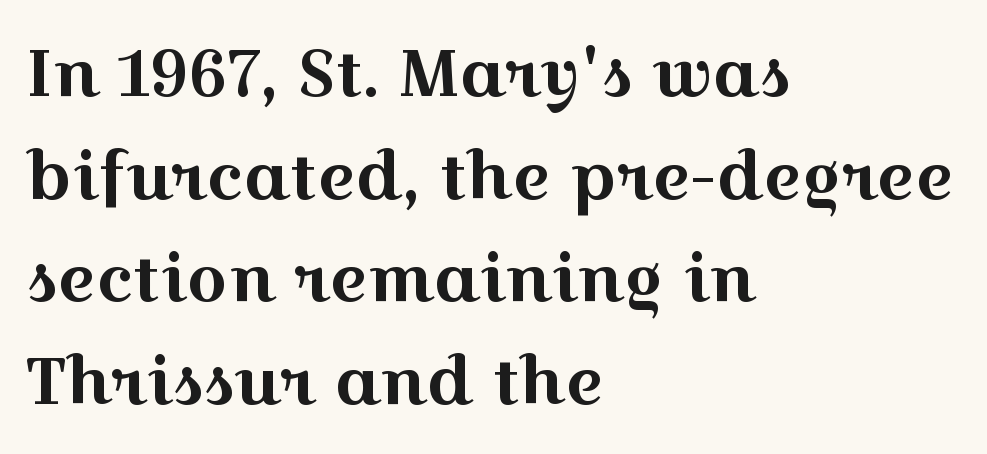
The text was rendered using a seriffed face with decorative stroke endings. These lines sit exactly where default settings would place them. The axis of the letterforms is exactly vertical. Looks like regular typesetting: each glyph gets only the width it needs. In CSS terms this would be text-align: left. Unmarked baselines from the first word to the last.
